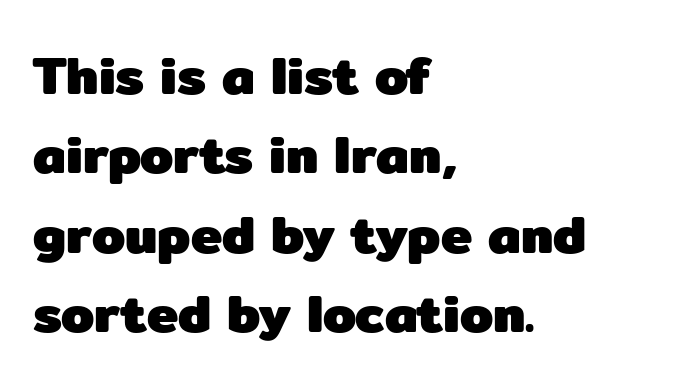
The image shows 53 px heavy sans-serif type, upright; set left-aligned, normal line spacing (1.5x), normal letter spacing, not underlined; low stroke contrast and a medium x-height.
